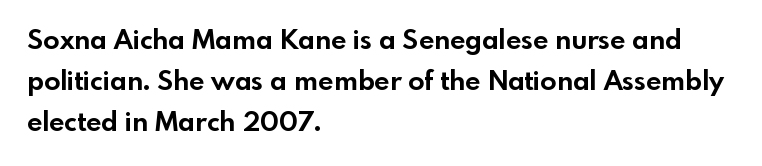
{"italic": "no", "bold": "yes", "underline": "no", "align": "left", "line_spacing": "normal", "line_spacing_ratio": 1.52, "letter_spacing": "normal", "letter_spacing_em": 0.0, "glyph_px": 27}
